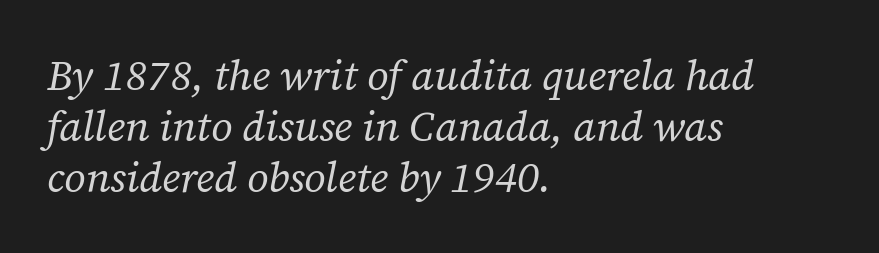
Q: Is the text bold? A: No.
Q: Is the text italic (slanted)? A: Yes, it leans right by about 12 degrees.
Q: Is the typeface a serif or a sans-serif typeface? A: Serif.
Q: Is the text underlined? A: No.
Q: How is the paragraph aligned? A: Left-aligned.
Q: Is the spacing between letters normal or unusually wide? A: Normal.
Q: Width (condensed, normal, or wide)? A: Normal.
Q: Stroke contrast? A: Low.
Q: x-height? A: Medium.
Q: Monospaced? A: No.
